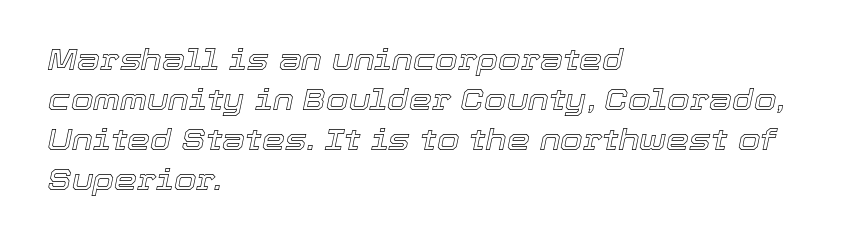
The image shows 29 px text type, italic (leaning right); set left-aligned, normal line spacing (1.38x), normal letter spacing, not underlined; a medium x-height.
